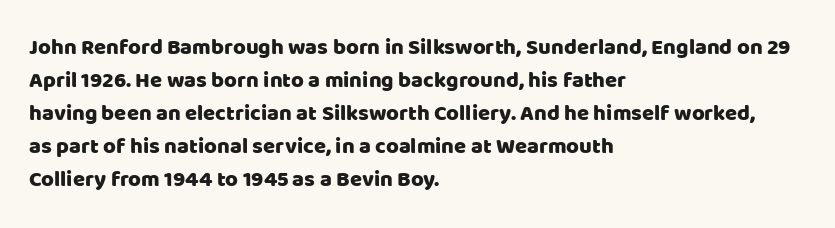
A clean baseline with only descenders dipping below it. Standard letterfit; no display-style spreading of the glyphs. Notice how descenders clear the ascenders below comfortably — that's standard leading. It's the straight-up-and-down kind of type. Does the copy run flush right? No — it runs flush left.
